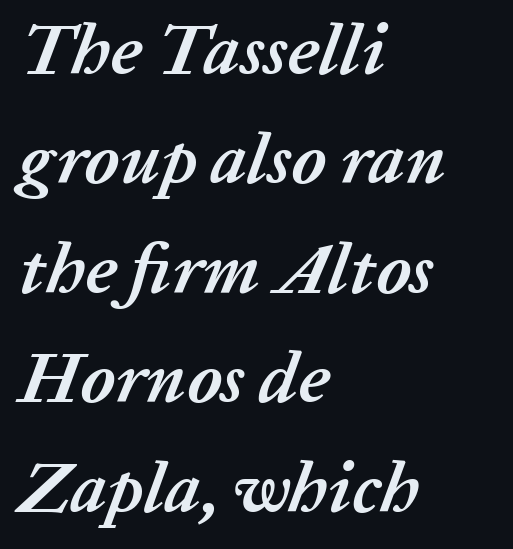
This is oblique type, the kind used for emphasis or titles. Does the copy run flush right? No — it runs flush left. Pretty heavy lettering here — definitely bold. Words appear dense and cohesive because spacing is normal. A typesetter would call this proportional, since set widths differ per character.
